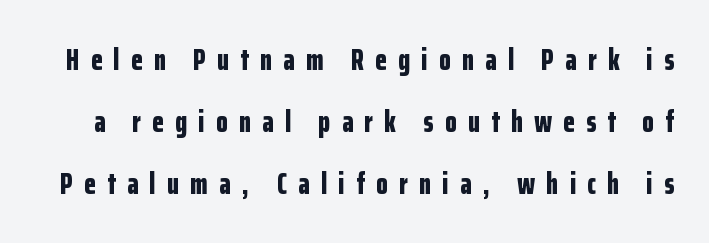
{"serif": "no", "italic": "no", "bold": "yes", "weight": "bold", "width": "condensed", "stroke_contrast": "low", "x_height": "medium", "monospaced": "no", "underline": "no", "line_spacing": "loose", "line_spacing_ratio": 2.06, "letter_spacing": "wide", "letter_spacing_em": 0.38, "glyph_px": 30}
